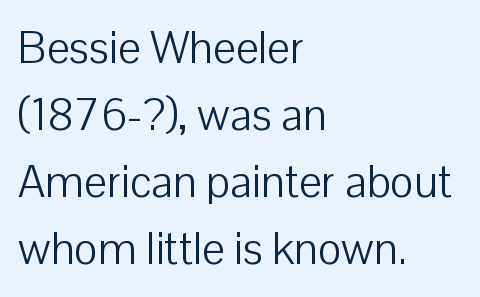
Counters stay open thanks to moderate or lighter strokes. The lines are quadded left. Each letter keeps its own natural width here, so spacing adapts to shape. No extra tracking has been applied to these lines. Has an underline been added? It has not.
